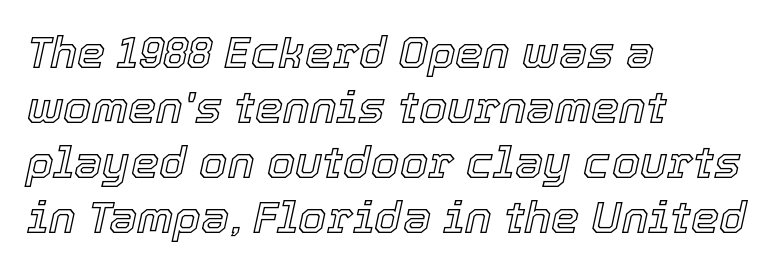
The image shows 45 px text type, italic (leaning right); set left-aligned, line spacing 1.22x, normal letter spacing, not underlined; a medium x-height.
